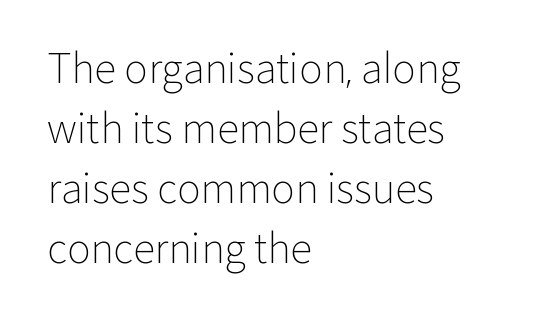
{"serif": "no", "italic": "no", "bold": "no", "weight": "light", "width": "normal", "stroke_contrast": "low", "x_height": "medium", "monospaced": "no", "underline": "no", "align": "left", "line_spacing": "normal", "line_spacing_ratio": 1.5, "letter_spacing": "normal", "letter_spacing_em": 0.0, "glyph_px": 40}
